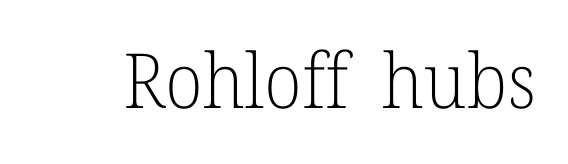
Q: Is the text bold? A: No.
Q: Is the text italic (slanted)? A: No, it is upright.
Q: Is the typeface a serif or a sans-serif typeface? A: Serif.
Q: Is the text underlined? A: No.
Q: Is the spacing between letters normal or unusually wide? A: Normal.
Q: Width (condensed, normal, or wide)? A: Normal.
Q: Stroke contrast? A: Low.
Q: x-height? A: Medium.
Q: Monospaced? A: No.
